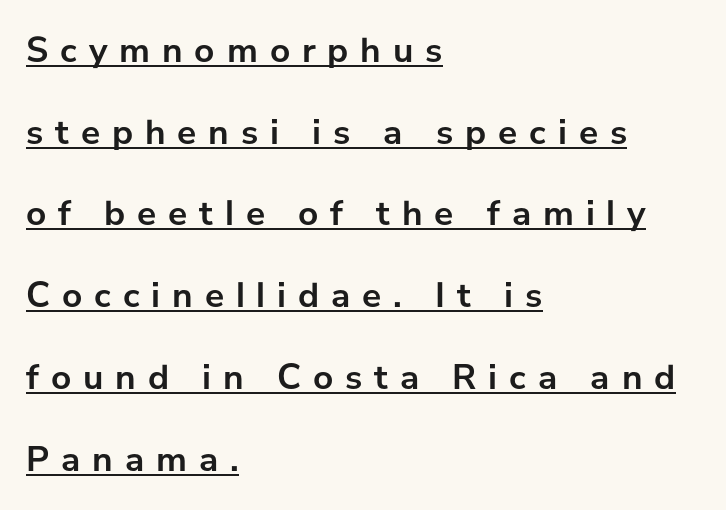
The image shows 36 px semibold sans-serif type, upright; set left-aligned, loose line spacing (2.27x), unusually wide letter spacing (+0.33 em), underlined; low stroke contrast and a medium x-height.
